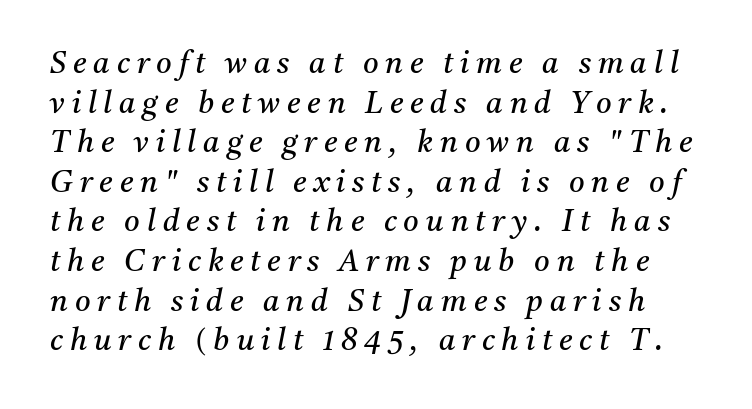
The image shows 30 px regular-weight serif type, italic (leaning right); set normal line spacing (1.32x), unusually wide letter spacing (+0.23 em), not underlined; medium stroke contrast and a medium x-height.
